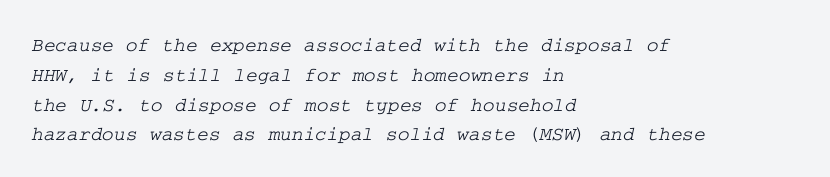
{"underline": "no", "align": "left", "line_spacing": "normal", "line_spacing_ratio": 1.49, "letter_spacing": "normal", "letter_spacing_em": 0.0, "glyph_px": 20}
